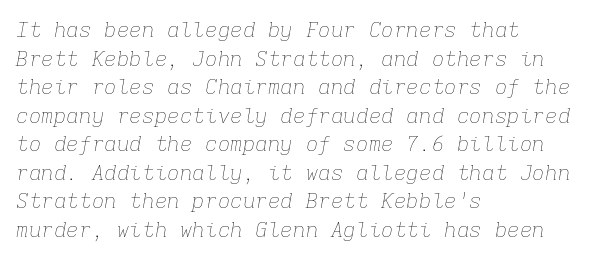
{"italic": "yes", "lean": "right", "slant_degrees": 9, "bold": "no", "underline": "no", "align": "left", "line_spacing": "normal", "line_spacing_ratio": 1.36, "letter_spacing": "normal", "letter_spacing_em": 0.0, "glyph_px": 21}
